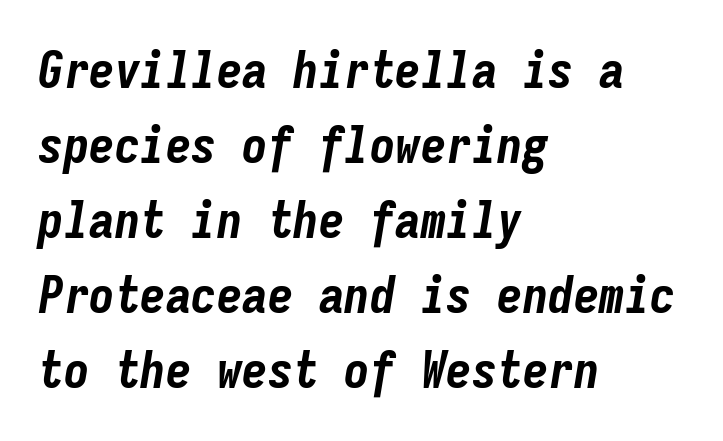
Q: Is the text bold? A: Yes.
Q: Is the text italic (slanted)? A: Yes, it leans right by about 9 degrees.
Q: Is the text underlined? A: No.
Q: How is the paragraph aligned? A: Left-aligned.
Q: Is the spacing between letters normal or unusually wide? A: Normal.
Q: Is the spacing between lines tight, normal or loose? A: Normal.
Q: Width (condensed, normal, or wide)? A: Condensed.
Q: Stroke contrast? A: Low.
Q: x-height? A: Medium.
Q: Monospaced? A: Yes.
